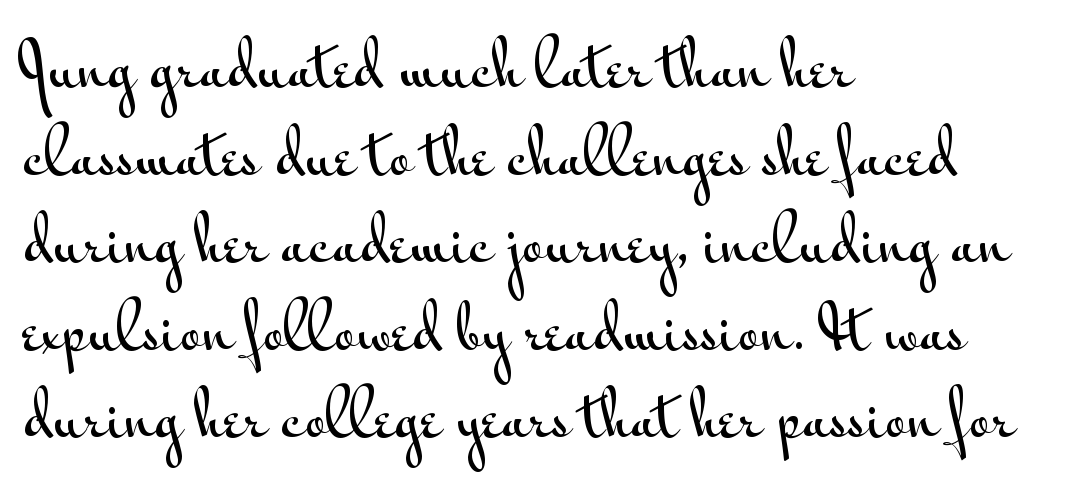
{"serif": "no", "width": "wide", "stroke_contrast": "medium", "x_height": "small", "monospaced": "no", "underline": "no", "align": "left", "line_spacing": "normal", "line_spacing_ratio": 1.46, "letter_spacing": "normal", "letter_spacing_em": 0.0, "glyph_px": 60}
